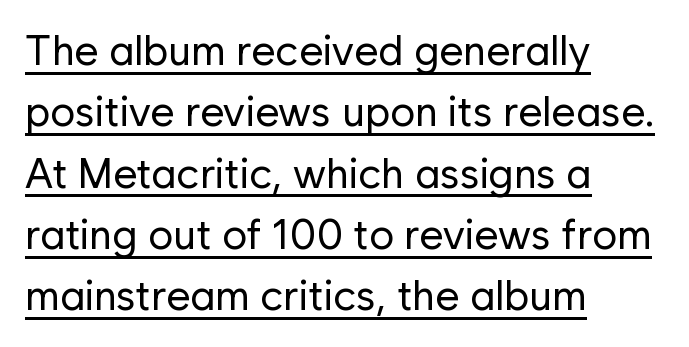
{"serif": "no", "italic": "no", "bold": "no", "weight": "regular", "width": "normal", "stroke_contrast": "low", "x_height": "medium", "monospaced": "no", "underline": "yes", "align": "left", "line_spacing": "normal", "line_spacing_ratio": 1.46, "letter_spacing": "normal", "letter_spacing_em": 0.0, "glyph_px": 42}
